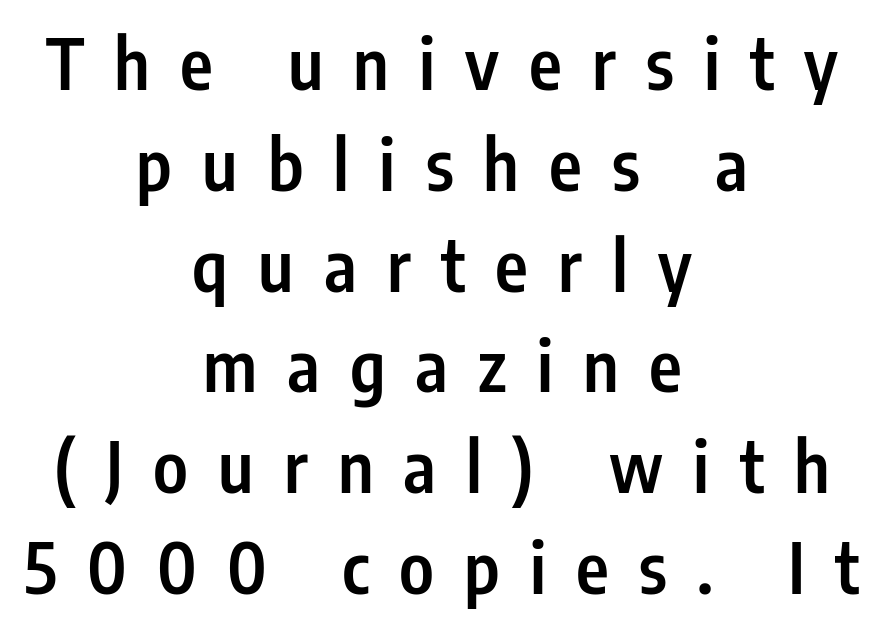
The image shows 70 px semibold, condensed sans-serif type, upright; set centered, normal line spacing (1.44x), unusually wide letter spacing (+0.43 em), not underlined; low stroke contrast and a medium x-height.
